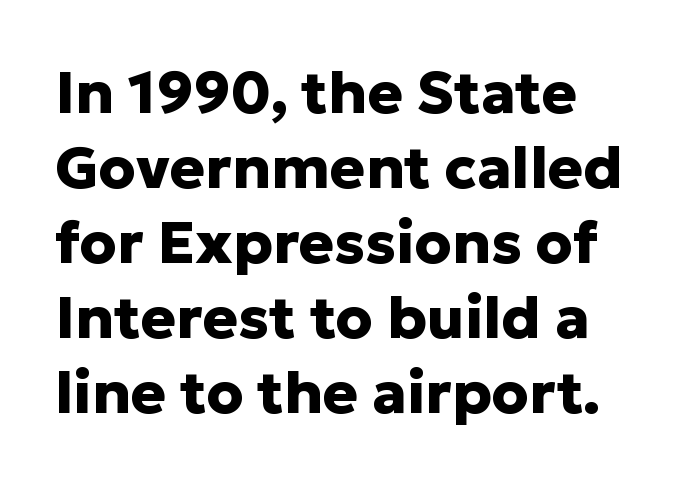
The image shows 59 px heavy sans-serif type, upright; set normal line spacing (1.27x), normal letter spacing, not underlined; low stroke contrast and a medium x-height.
